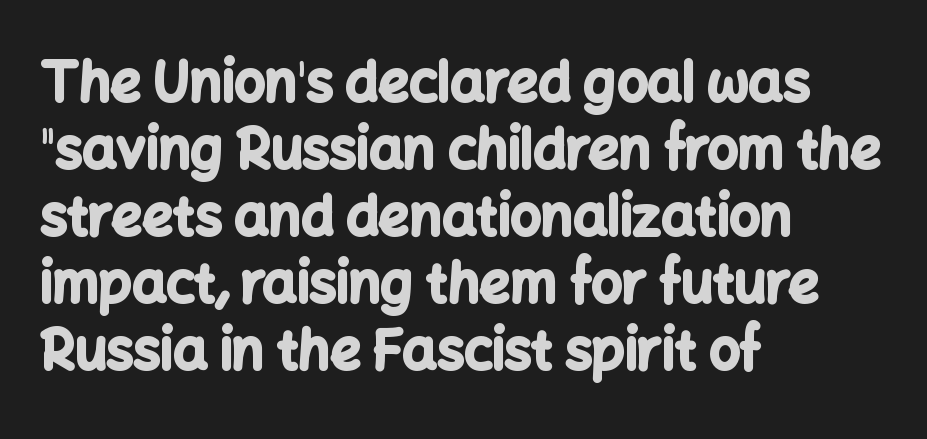
Is there any slant? The stems are plumb. A clean baseline with only descenders dipping below it. No feet cap the strokes, marking this as sans-serif type. A typesetter would call this proportional, since set widths differ per character. Words appear dense and cohesive because spacing is normal.
